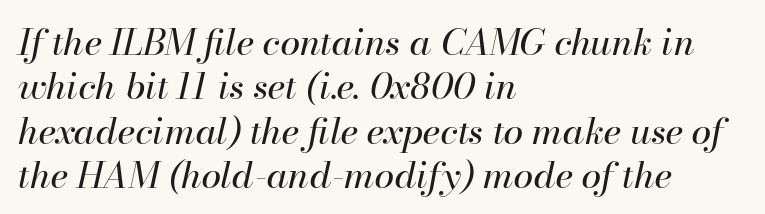
{"italic": "yes", "lean": "right", "slant_degrees": 13, "bold": "no", "weight": "regular", "width": "normal", "stroke_contrast": "high", "x_height": "small", "monospaced": "no", "underline": "no", "align": "left", "line_spacing_ratio": 1.23, "letter_spacing": "normal", "letter_spacing_em": 0.0, "glyph_px": 36}
